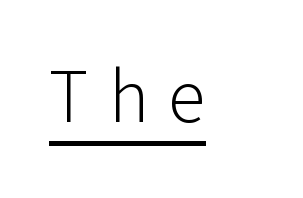
The image shows 76 px light sans-serif type, upright; set unusually wide letter spacing (+0.26 em), underlined; low stroke contrast and a medium x-height.
